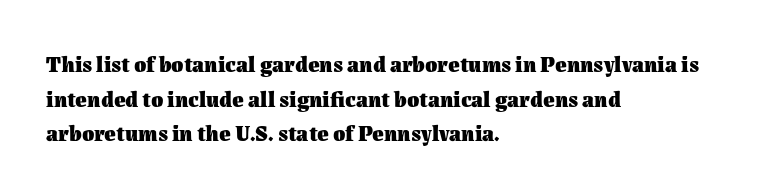
Q: Is the text bold? A: Yes.
Q: Is the text italic (slanted)? A: No, it is upright.
Q: Is the text underlined? A: No.
Q: How is the paragraph aligned? A: Left-aligned.
Q: Is the spacing between letters normal or unusually wide? A: Normal.
Q: Is the spacing between lines tight, normal or loose? A: Normal.
